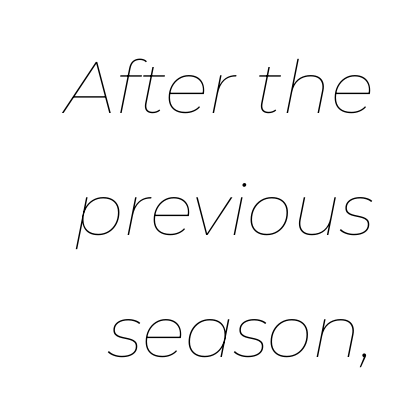
{"italic": "yes", "lean": "right", "slant_degrees": 11, "bold": "no", "weight": "thin", "width": "normal", "stroke_contrast": "low", "x_height": "medium", "monospaced": "no", "underline": "no", "line_spacing": "normal", "line_spacing_ratio": 1.67, "letter_spacing": "normal", "letter_spacing_em": 0.0, "glyph_px": 73}
